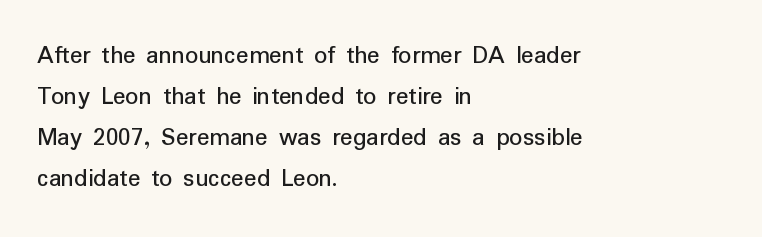
{"italic": "no", "underline": "no", "align": "left", "line_spacing": "normal", "line_spacing_ratio": 1.58, "letter_spacing": "normal", "letter_spacing_em": 0.0, "glyph_px": 26}
